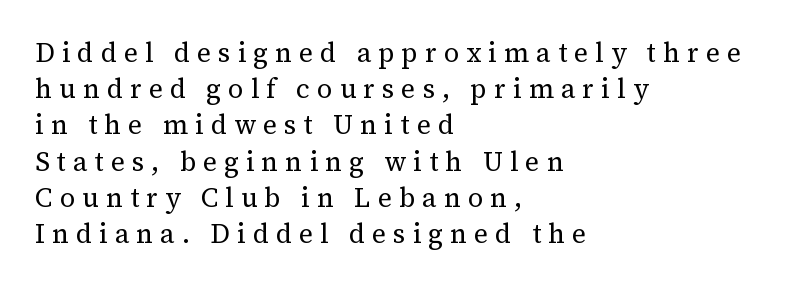
The image shows 27 px text type, upright; set left-aligned, normal line spacing (1.34x), unusually wide letter spacing (+0.26 em), not underlined.
